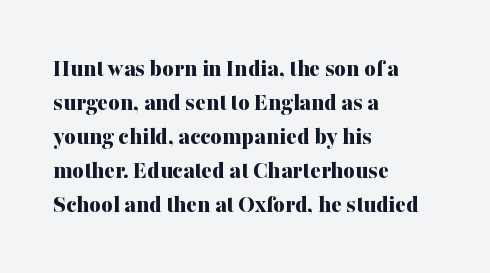
Q: Is the text bold? A: Yes.
Q: Is the text italic (slanted)? A: No, it is upright.
Q: Is the text underlined? A: No.
Q: How is the paragraph aligned? A: Left-aligned.
Q: Is the spacing between letters normal or unusually wide? A: Normal.
Q: Is the spacing between lines tight, normal or loose? A: Normal.
